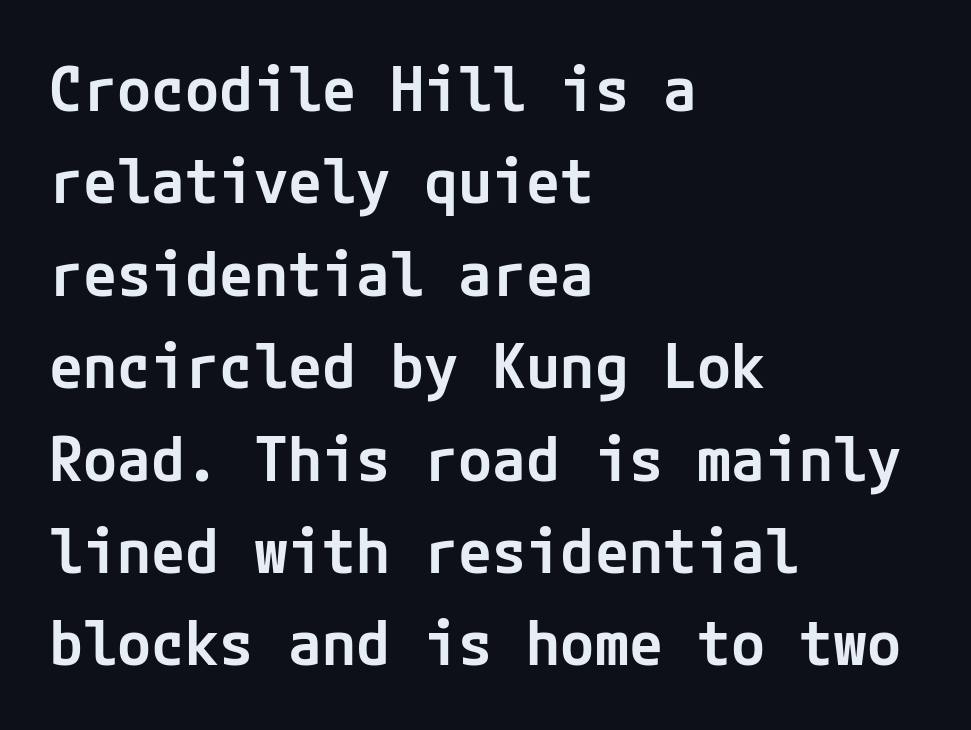
Q: Is the text bold? A: Semi-bold.
Q: Is the text italic (slanted)? A: No, it is upright.
Q: Is the typeface a serif or a sans-serif typeface? A: Sans-serif.
Q: Is the text underlined? A: No.
Q: How is the paragraph aligned? A: Left-aligned.
Q: Is the spacing between letters normal or unusually wide? A: Normal.
Q: Is the spacing between lines tight, normal or loose? A: Normal.
Q: Width (condensed, normal, or wide)? A: Normal.
Q: Stroke contrast? A: Low.
Q: x-height? A: Medium.
